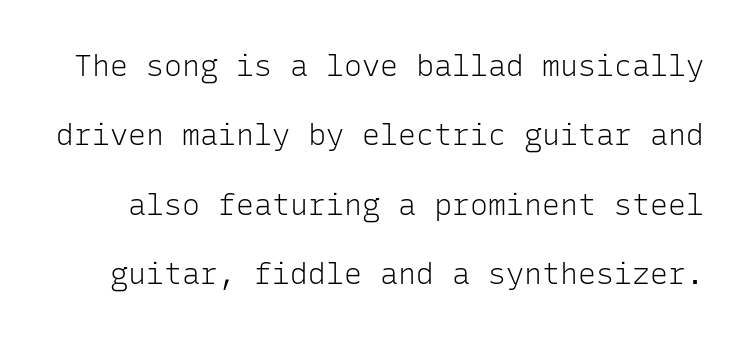
Stems here are at most as thick as an everyday book face. The letters stand upright; this is a roman face. Each letter, wide or thin by design, is forced into the same width here. Observe the absence of serifs on each vertical stroke in this sample.
